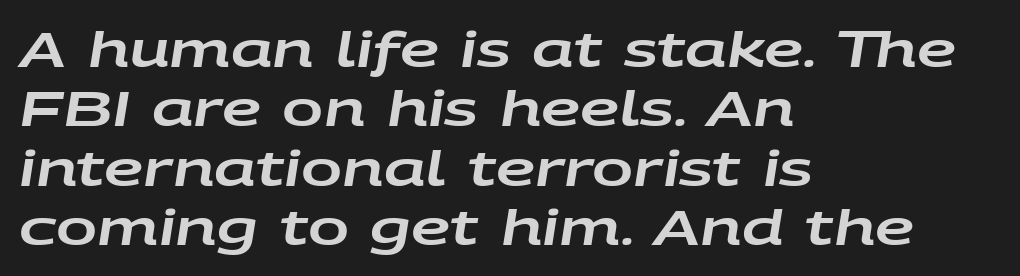
Italic: yes, the glyphs are oblique. Visually the block forms a straight wall on the left and a jagged coastline on the right. Only glyphs here, with clear space below each row. This sample has the flowing, uneven cadence of proportional lettering.
